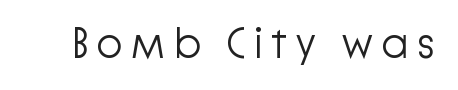
The image shows 43 px light sans-serif type, upright; set not underlined; low stroke contrast and a medium x-height.
